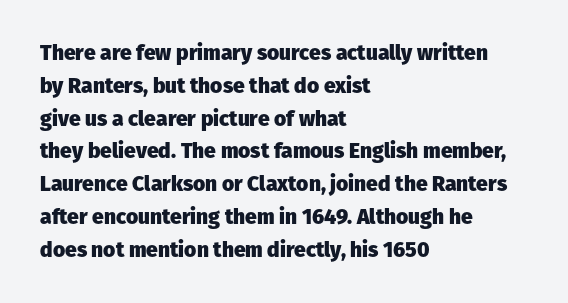
{"italic": "no", "bold": "yes", "underline": "no", "align": "left", "line_spacing": "normal", "line_spacing_ratio": 1.56, "letter_spacing": "normal", "letter_spacing_em": 0.0, "glyph_px": 21}
